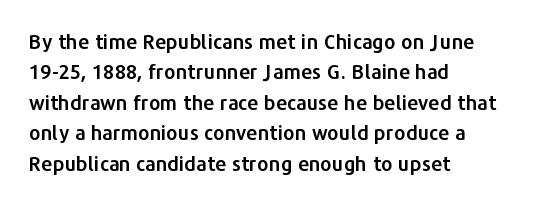
{"italic": "no", "underline": "no", "align": "left", "line_spacing": "normal", "line_spacing_ratio": 1.52, "letter_spacing": "normal", "letter_spacing_em": 0.0, "glyph_px": 20}
